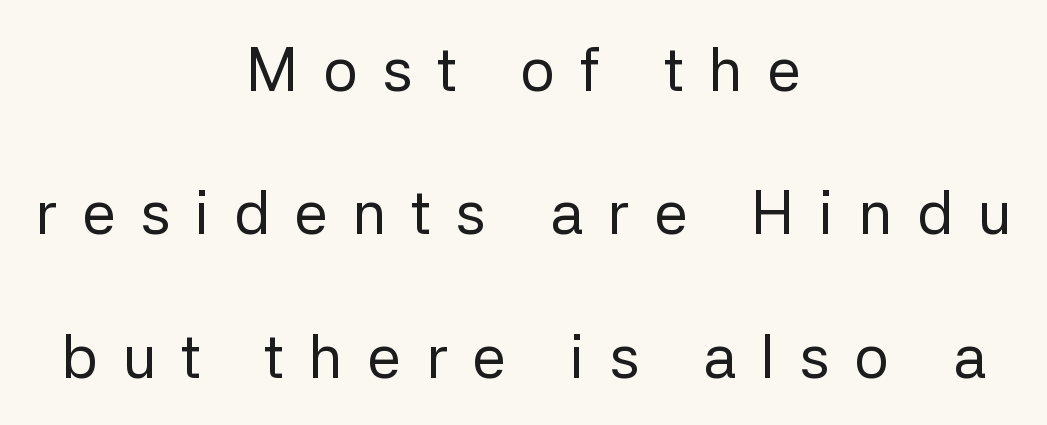
Q: Is the text bold? A: No.
Q: Is the text italic (slanted)? A: No, it is upright.
Q: Is the typeface a serif or a sans-serif typeface? A: Sans-serif.
Q: Is the text underlined? A: No.
Q: How is the paragraph aligned? A: Centered.
Q: Is the spacing between letters normal or unusually wide? A: Unusually wide.
Q: Is the spacing between lines tight, normal or loose? A: Loose.
Q: Width (condensed, normal, or wide)? A: Normal.
Q: Stroke contrast? A: Low.
Q: x-height? A: Medium.
Q: Monospaced? A: No.
